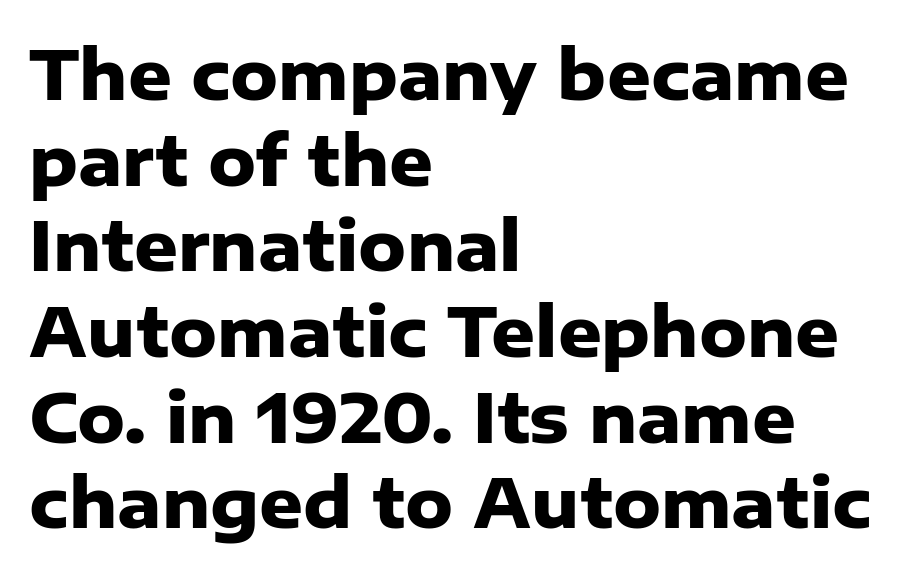
The space directly below the letters is spotless. The typography opts for an upright posture over an oblique one. Which margin do the lines hug? The left one — the right edge is uneven. The face used here is a sans, in the tradition of grotesques and geometrics. Between one letter and the next there's only the usual sliver of space. The face used here is proportionally spaced, like ordinary book or web type.
